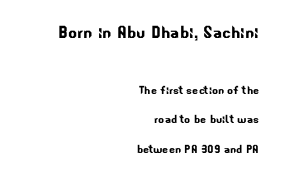
Q: Is the text underlined? A: No.
Q: How is the paragraph aligned? A: Right-aligned.
Q: Is the spacing between letters normal or unusually wide? A: Normal.
Q: Is the spacing between lines tight, normal or loose? A: Loose.
Q: Which block of text is set in a larger size, the first (top) or the second (bottom)? A: The first (top) one.
